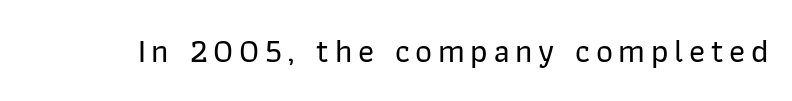
{"serif": "no", "italic": "no", "width": "normal", "stroke_contrast": "low", "x_height": "medium", "monospaced": "no", "underline": "no", "glyph_px": 33}
